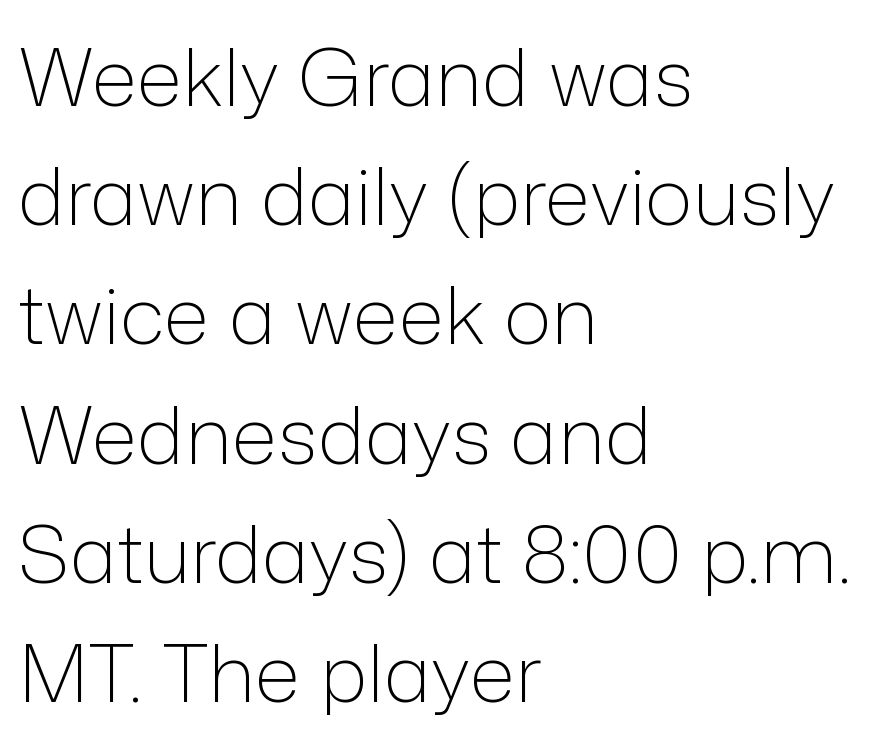
The image shows 80 px light sans-serif type, upright; set left-aligned, normal line spacing (1.49x), normal letter spacing, not underlined; low stroke contrast and a medium x-height.
